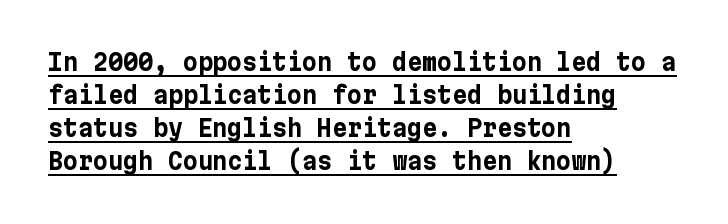
Compared with typical paragraphs, the rows here are spaced about the same. Chunky letters — that's bold for sure. Italic: no, the glyphs are upright roman. The horizontal fit of the characters is conventional and even.
